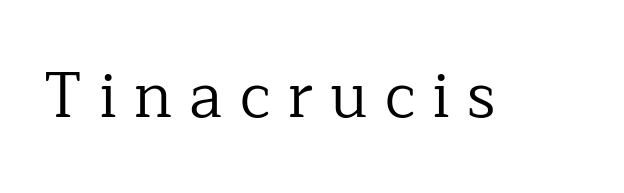
Q: Is the text bold? A: No.
Q: Is the text italic (slanted)? A: No, it is upright.
Q: Is the typeface a serif or a sans-serif typeface? A: Serif.
Q: Is the text underlined? A: No.
Q: Is the spacing between letters normal or unusually wide? A: Unusually wide.
Q: Width (condensed, normal, or wide)? A: Normal.
Q: Stroke contrast? A: Low.
Q: x-height? A: Medium.
Q: Monospaced? A: No.
